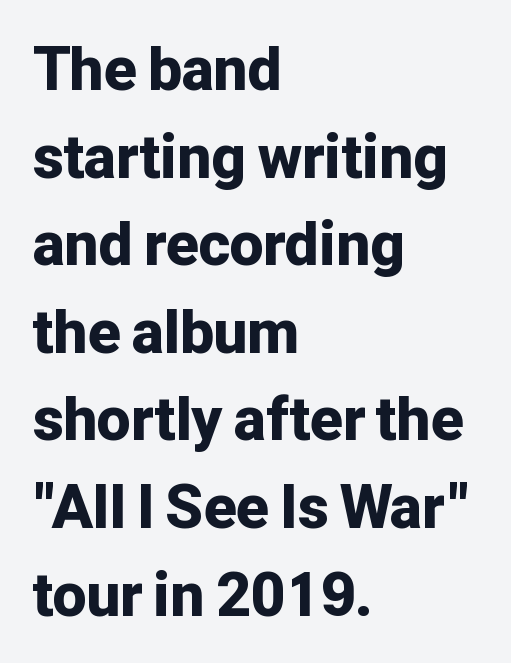
The image shows 60 px bold sans-serif type, upright; set left-aligned, normal line spacing (1.46x), normal letter spacing, not underlined; low stroke contrast and a medium x-height.
